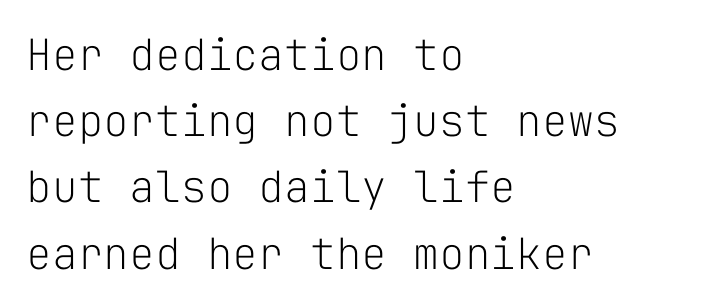
{"serif": "no", "italic": "no", "bold": "no", "weight": "light", "width": "normal", "stroke_contrast": "low", "x_height": "medium", "monospaced": "yes", "underline": "no", "align": "left", "line_spacing": "normal", "line_spacing_ratio": 1.54, "letter_spacing": "normal", "letter_spacing_em": 0.0, "glyph_px": 43}
